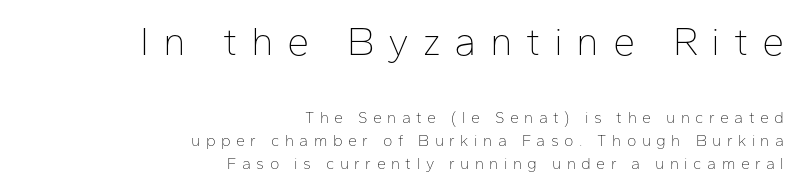
The image shows 40 px thin sans-serif type, upright; set right-aligned, normal line spacing (1.44x), unusually wide letter spacing (+0.34 em), not underlined; the first (top) block is 2.5x larger; low stroke contrast and a medium x-height.
